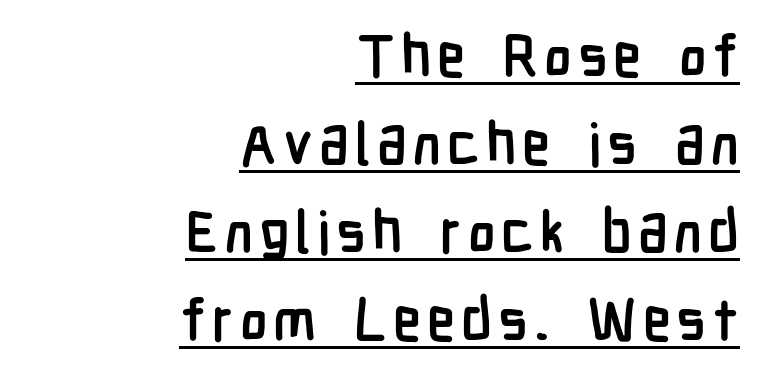
The image shows 58 px semibold, condensed sans-serif type, upright; set right-aligned, normal line spacing (1.52x), underlined; low stroke contrast and a medium x-height.
